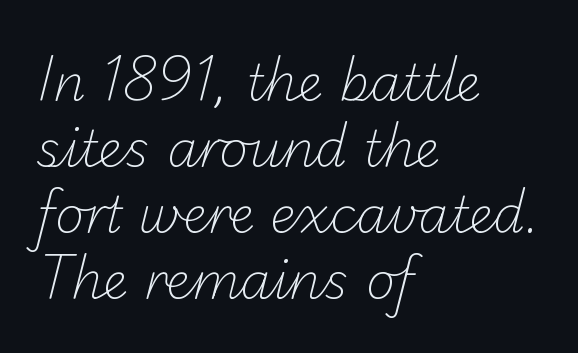
Bold? No — there's no thickening of the strokes. Typographically, this falls in the sans-serif category. This sample uses plain, unmodified letter spacing. If you drew a ruler down the left edge, every line would touch it. You could not count columns in this text — the font is proportionally spaced.
